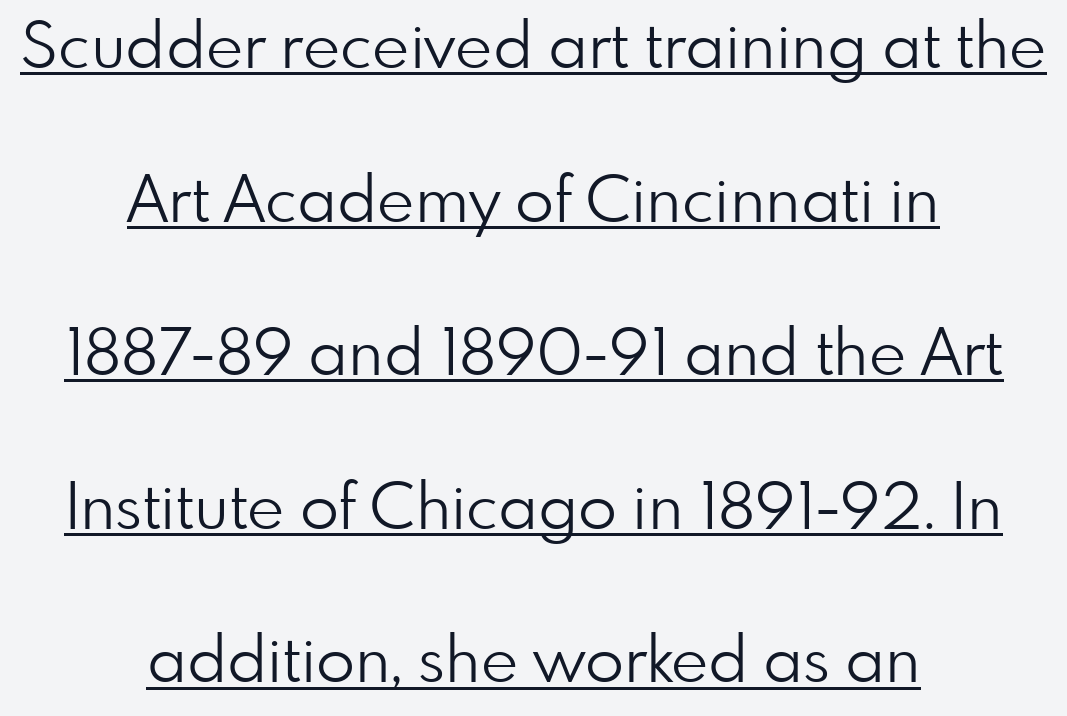
Q: Is the text bold? A: No.
Q: Is the text italic (slanted)? A: No, it is upright.
Q: Is the typeface a serif or a sans-serif typeface? A: Sans-serif.
Q: Is the text underlined? A: Yes.
Q: How is the paragraph aligned? A: Centered.
Q: Is the spacing between letters normal or unusually wide? A: Normal.
Q: Is the spacing between lines tight, normal or loose? A: Loose.
Q: Width (condensed, normal, or wide)? A: Normal.
Q: Stroke contrast? A: Low.
Q: x-height? A: Small.
Q: Monospaced? A: No.
